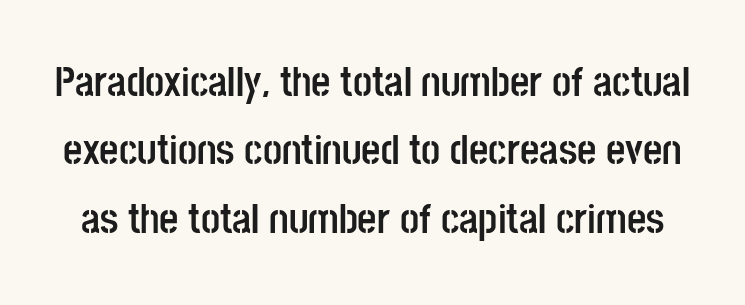
The image shows 42 px semibold, condensed sans-serif type, upright; set normal line spacing (1.63x), normal letter spacing, not underlined; low stroke contrast and a large x-height.
